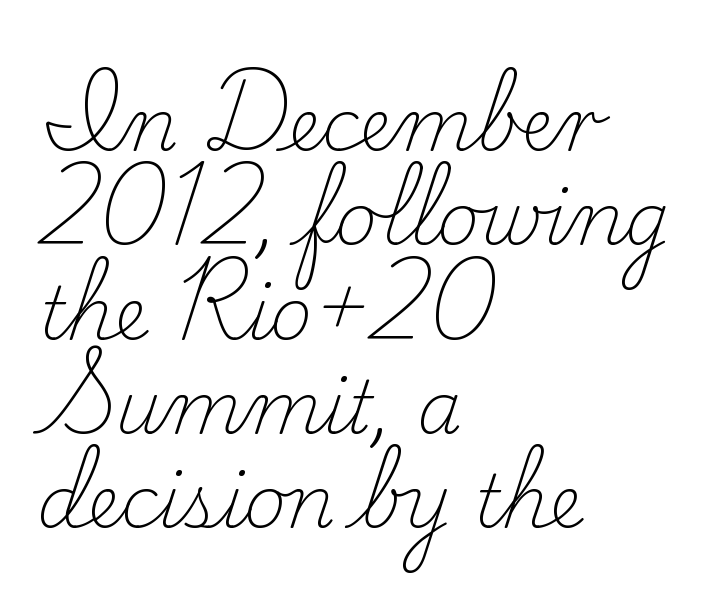
{"serif": "yes", "bold": "no", "weight": "light", "width": "normal", "stroke_contrast": "low", "x_height": "small", "monospaced": "no", "underline": "no", "align": "left", "line_spacing": "normal", "line_spacing_ratio": 1.31, "letter_spacing": "normal", "letter_spacing_em": 0.0, "glyph_px": 72}
